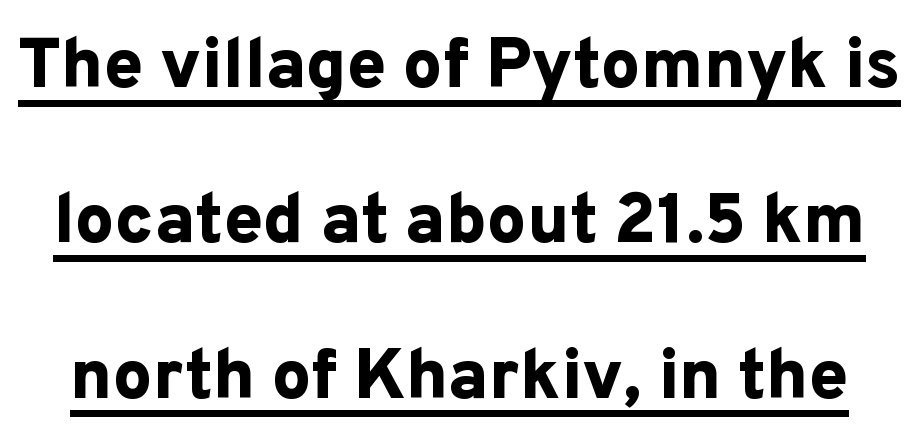
Serifs: no, the terminals of the letterforms are clean. A full-strength bold gives these letters their thick strokes. Does a line run under the words? Yes, clearly. The face used here is rendered with its standard letterfit. The axis of the letterforms is exactly vertical.
